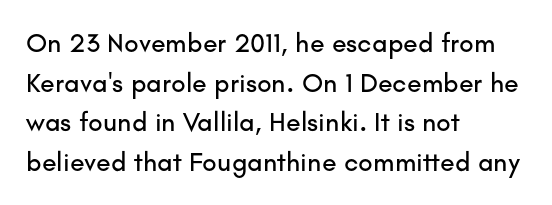
Reading down the column, the eye jumps a familiar distance to each next line. The gaps between neighbouring characters are ordinary and unremarkable. Every character sits straight up, as roman type does. These lines stack with their left ends in a neat column. Bare-footed words on every line.
